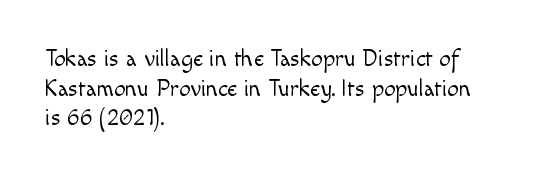
{"italic": "no", "bold": "no", "underline": "no", "align": "left", "line_spacing": "normal", "line_spacing_ratio": 1.29, "letter_spacing": "normal", "letter_spacing_em": 0.0, "glyph_px": 23}
